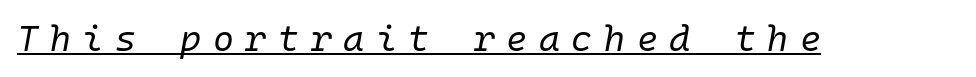
Q: Is the text bold? A: No.
Q: Is the text italic (slanted)? A: Yes, it leans right by about 10 degrees.
Q: Is the text underlined? A: Yes.
Q: Is the spacing between letters normal or unusually wide? A: Unusually wide.
Q: Width (condensed, normal, or wide)? A: Normal.
Q: Stroke contrast? A: Low.
Q: x-height? A: Medium.
Q: Monospaced? A: Yes.
